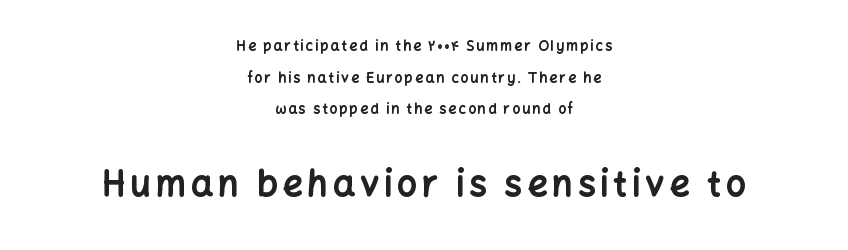
{"serif": "no", "italic": "no", "bold": "yes", "weight": "bold", "width": "normal", "stroke_contrast": "low", "x_height": "medium", "monospaced": "no", "underline": "no", "align": "center", "line_spacing": "loose", "line_spacing_ratio": 2.26, "larger_block": "second", "size_ratio": 2.5, "glyph_px": 35}
